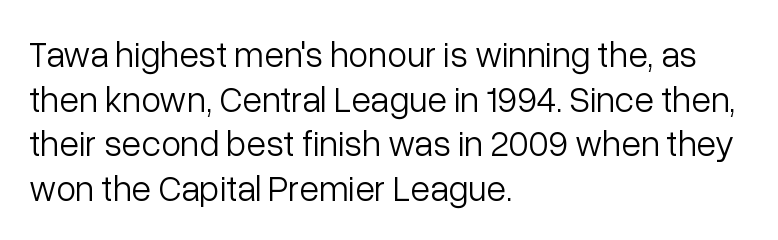
It's the straight-up-and-down kind of type. Type without underlining. Tracking value appears to be zero — textbook default spacing. The passage shown is not bold in any degree.
